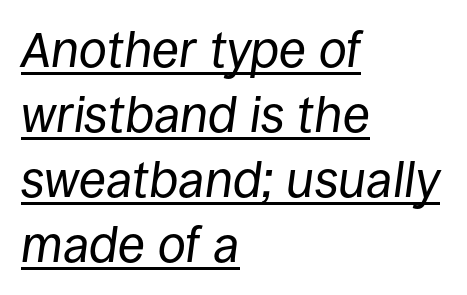
The image shows 50 px regular-weight type, italic (leaning right); set left-aligned, normal line spacing (1.3x), normal letter spacing, underlined; low stroke contrast and a large x-height.
